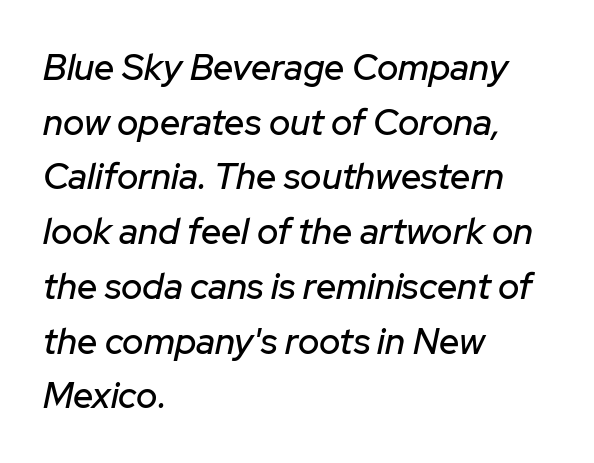
The image shows 36 px text type, italic (leaning right); set left-aligned, normal line spacing (1.52x), normal letter spacing, not underlined; low stroke contrast and a medium x-height.
